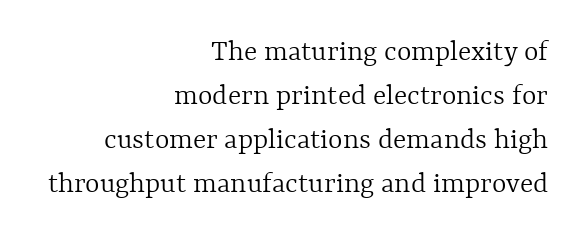
Descenders hang freely into open space. The passage shown is typed in a proportional face where columns would drift. How are the letters spaced? Ordinarily, with no added tracking. Vertical strokes here are truly vertical.
